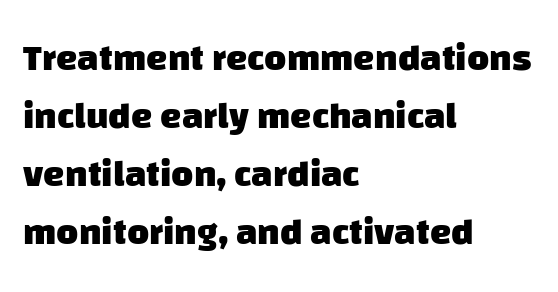
Q: Is the text bold? A: Yes.
Q: Is the typeface a serif or a sans-serif typeface? A: Sans-serif.
Q: Is the text underlined? A: No.
Q: How is the paragraph aligned? A: Left-aligned.
Q: Is the spacing between letters normal or unusually wide? A: Normal.
Q: Is the spacing between lines tight, normal or loose? A: Normal.
Q: Width (condensed, normal, or wide)? A: Normal.
Q: Stroke contrast? A: Low.
Q: x-height? A: Large.
Q: Monospaced? A: No.
